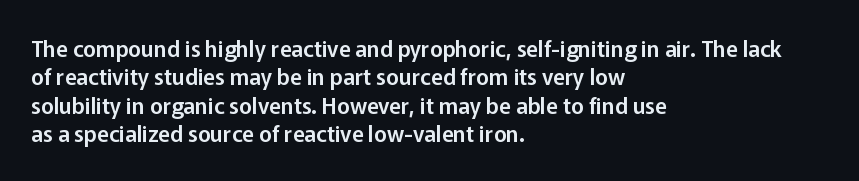
{"italic": "no", "underline": "no", "align": "left", "line_spacing": "normal", "line_spacing_ratio": 1.29, "letter_spacing": "normal", "letter_spacing_em": 0.0, "glyph_px": 22}
